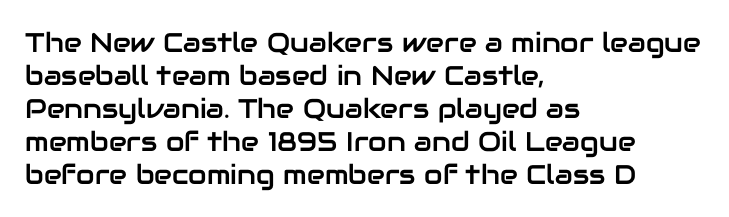
No extra tracking has been applied to these lines. Check the space under the baseline: it is left empty. The font's upright variant was chosen for this text. Casual observation: everything's shoved over to the left.
